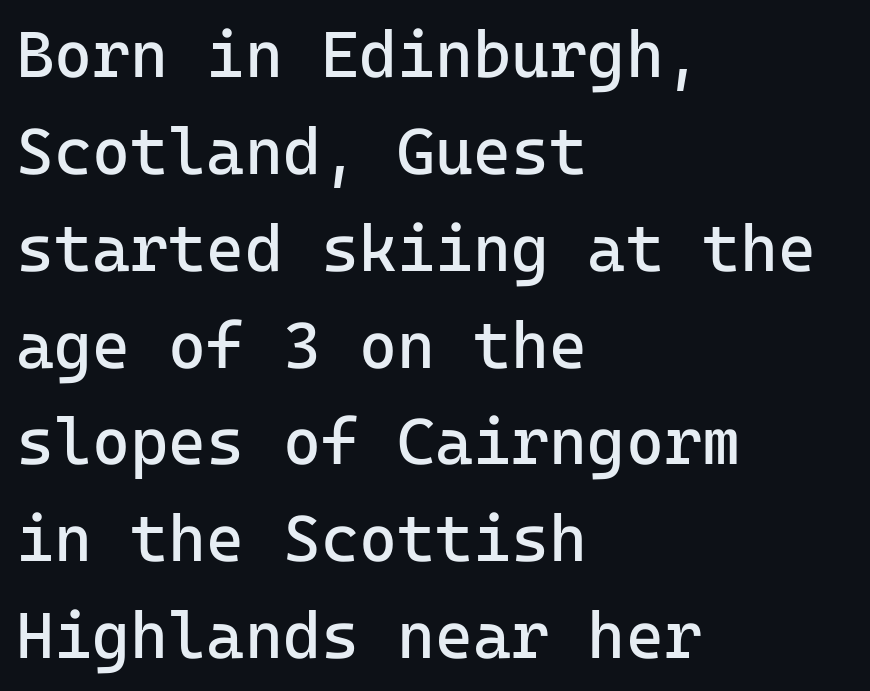
{"serif": "no", "italic": "no", "bold": "no", "weight": "regular", "width": "normal", "stroke_contrast": "low", "x_height": "medium", "underline": "no", "align": "left", "line_spacing": "normal", "line_spacing_ratio": 1.49, "letter_spacing": "normal", "letter_spacing_em": 0.0, "glyph_px": 65}
